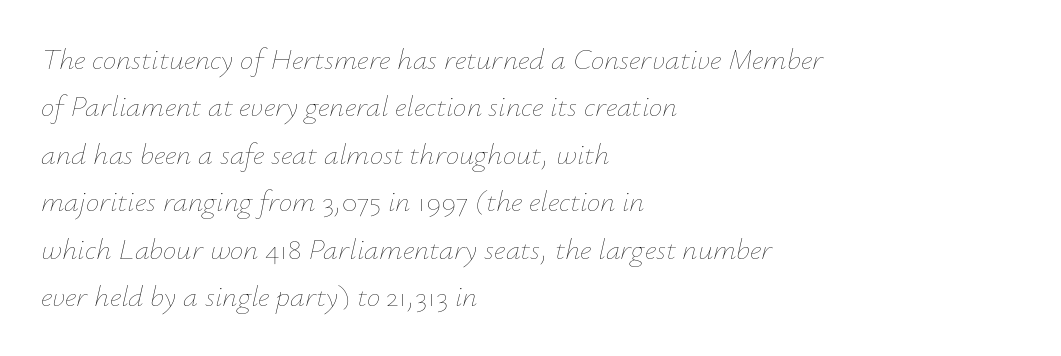
The rendering uses natural spacing where letterforms have individual widths. Stroke mass is kept to a normal reading level or below. This sample uses plain, unmodified letter spacing. There's an unmistakable incline to the writing here.
